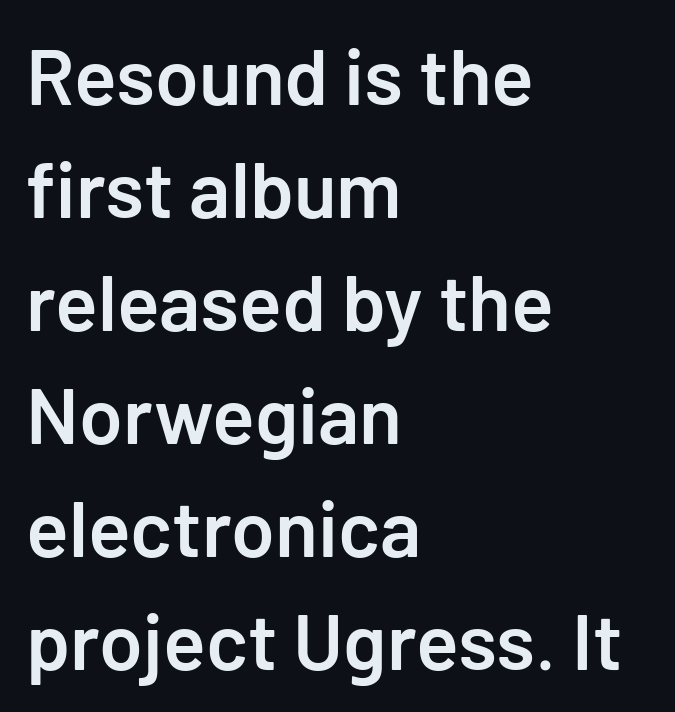
{"serif": "no", "italic": "no", "bold": "semi", "weight": "semibold", "width": "normal", "stroke_contrast": "low", "x_height": "medium", "underline": "no", "align": "left", "line_spacing": "normal", "line_spacing_ratio": 1.43, "letter_spacing": "normal", "letter_spacing_em": 0.0, "glyph_px": 79}
